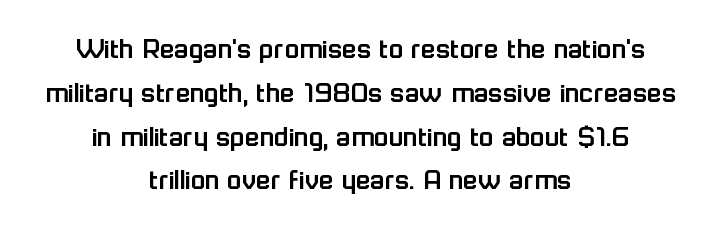
The rendering uses natural spacing where letterforms have individual widths. Unlike a traditional serif, this face leaves its strokes unadorned. Does extra space separate the letters? No, they use regular spacing. Students, observe: this is what conventionally led text looks like. Designer's note — italics off, roman on.
